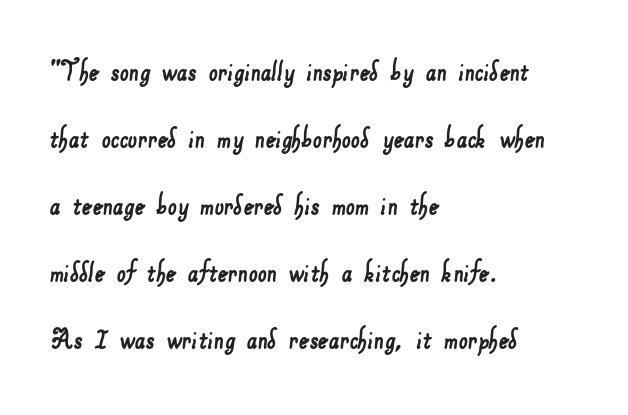
The image shows 32 px sans-serif type; set left-aligned, loose line spacing (2.09x), normal letter spacing, not underlined; low stroke contrast and a small x-height.
